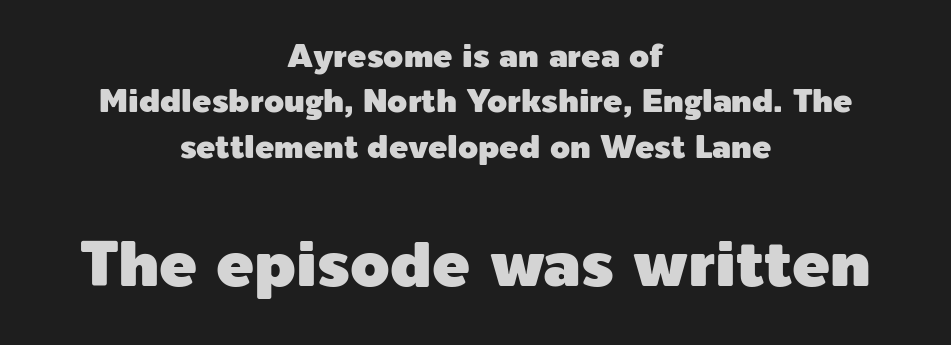
Unlike italic type, these characters show no tilt at all. This sample uses a sans-serif face. What stands out about the letter spacing? Nothing — it is the standard amount. A normal amount of white space separates one row of letters from the next. Two sizes are in play, and the larger belongs to the second block. Decoration check: the copy has no underline.
